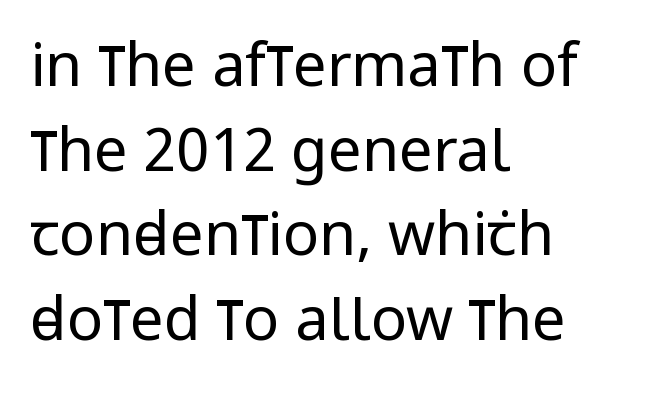
The letters stand straight up with perfectly vertical stems. Line starts are locked; line ends wander. Type without underlining. The line-height multiplier appears to be the usual default.
